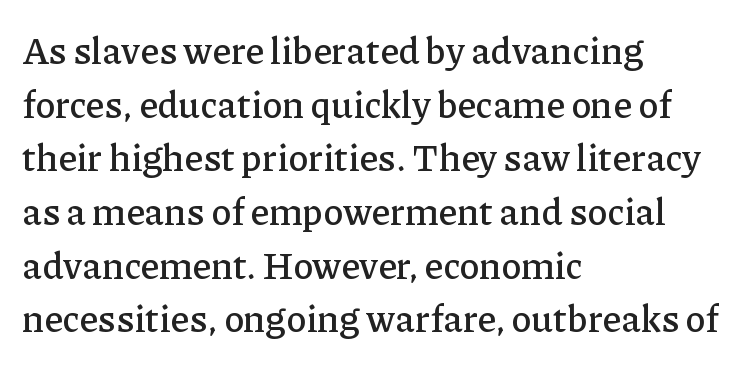
Q: Is the text italic (slanted)? A: No, it is upright.
Q: Is the typeface a serif or a sans-serif typeface? A: Serif.
Q: Is the text underlined? A: No.
Q: How is the paragraph aligned? A: Left-aligned.
Q: Is the spacing between letters normal or unusually wide? A: Normal.
Q: Is the spacing between lines tight, normal or loose? A: Normal.
Q: Width (condensed, normal, or wide)? A: Normal.
Q: Stroke contrast? A: Low.
Q: x-height? A: Medium.
Q: Monospaced? A: No.
